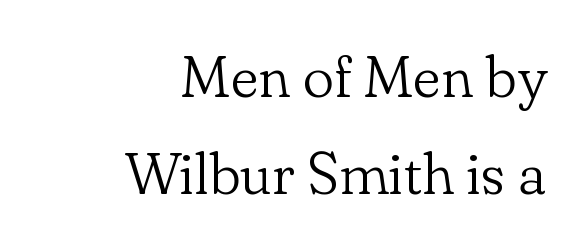
No letter is thick-stroked: the sample isn't bold. The area under the type is left untouched. This sample uses an upright cut, with every glyph sitting square on the baseline. The typeface chosen for these lines features serifs. Vertically, the passage feels balanced, rows spaced as you'd expect.
